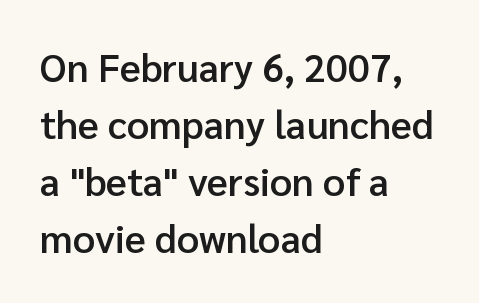
Q: Is the text bold? A: Semi-bold.
Q: Is the text italic (slanted)? A: No, it is upright.
Q: Is the typeface a serif or a sans-serif typeface? A: Sans-serif.
Q: Is the text underlined? A: No.
Q: How is the paragraph aligned? A: Left-aligned.
Q: Is the spacing between letters normal or unusually wide? A: Normal.
Q: Is the spacing between lines tight, normal or loose? A: Normal.
Q: Width (condensed, normal, or wide)? A: Normal.
Q: Stroke contrast? A: Low.
Q: x-height? A: Medium.
Q: Monospaced? A: No.
